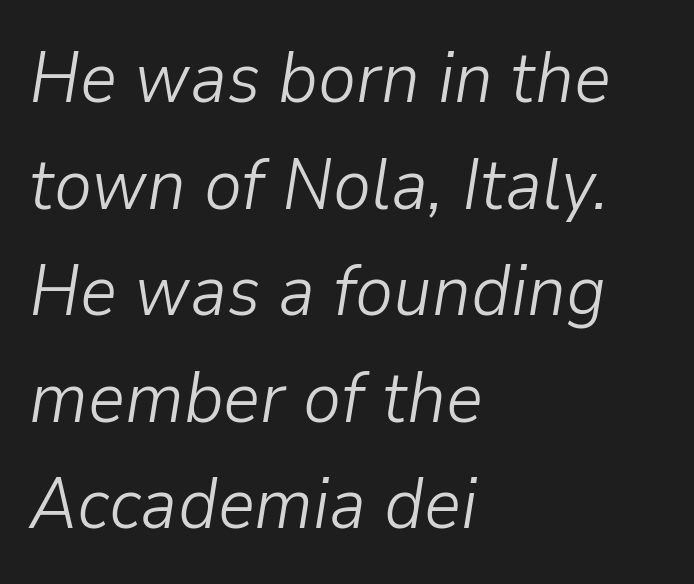
{"italic": "yes", "lean": "right", "slant_degrees": 9, "bold": "no", "weight": "light", "width": "normal", "stroke_contrast": "low", "x_height": "medium", "monospaced": "no", "underline": "no", "align": "left", "line_spacing": "normal", "line_spacing_ratio": 1.48, "letter_spacing": "normal", "letter_spacing_em": 0.0, "glyph_px": 72}
